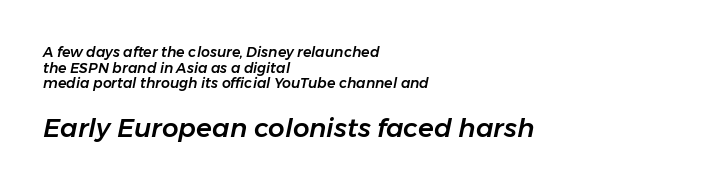
Each row of text sits above clean, open space. Teacher's note: observe the even left margin — that is flush-left alignment. In terms of posture, this sample is oblique. What stands out about the letter spacing? Nothing — it is the standard amount. Is there much room between lines? No — they nearly touch. The following chunk of copy outweighs the initial chunk in type size.
